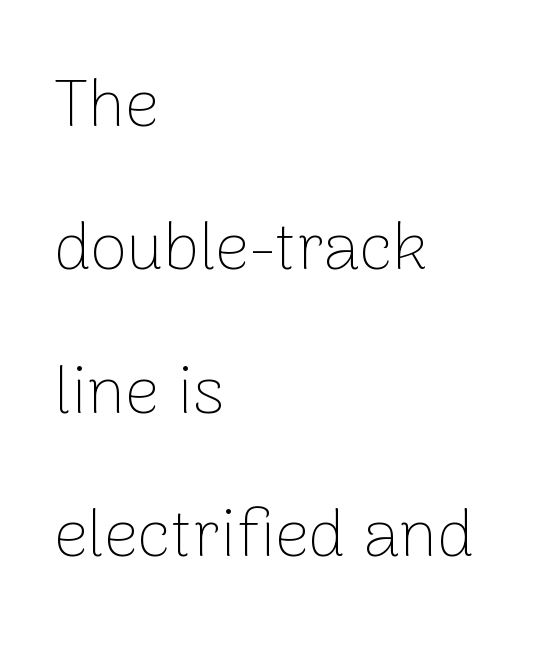
Q: Is the text bold? A: No.
Q: Is the text italic (slanted)? A: No, it is upright.
Q: Is the typeface a serif or a sans-serif typeface? A: Sans-serif.
Q: Is the text underlined? A: No.
Q: How is the paragraph aligned? A: Left-aligned.
Q: Is the spacing between letters normal or unusually wide? A: Normal.
Q: Is the spacing between lines tight, normal or loose? A: Loose.
Q: Width (condensed, normal, or wide)? A: Normal.
Q: Stroke contrast? A: Low.
Q: x-height? A: Medium.
Q: Monospaced? A: No.
